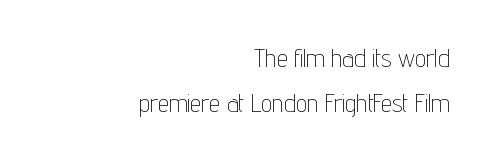
The letters stand straight up with perfectly vertical stems. Typeset ragged left — the right edge is the straight one. This rendering features lettering with no underline. The typesetting does not lean heavy: it is not bold. The type is set solid horizontally, with unmodified tracking.
